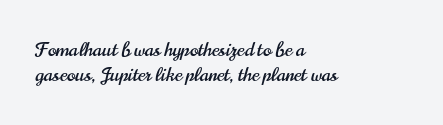
{"underline": "no", "align": "left", "line_spacing": "normal", "line_spacing_ratio": 1.27, "letter_spacing": "normal", "letter_spacing_em": 0.0, "glyph_px": 20}
